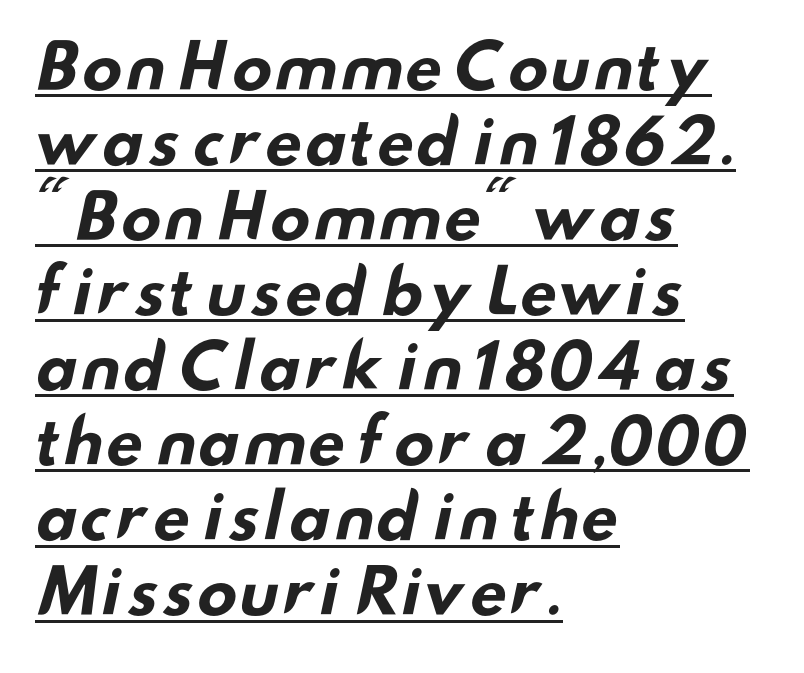
The typesetter has applied underlining to the passage shown. Caption: standard tracking, unaltered. Looks like regular typesetting: each glyph gets only the width it needs. The paragraph has a hard left edge and a soft right edge. Does the weight exceed regular? Yes, all the way to bold. Stroke terminals: plain, sans-serif.
